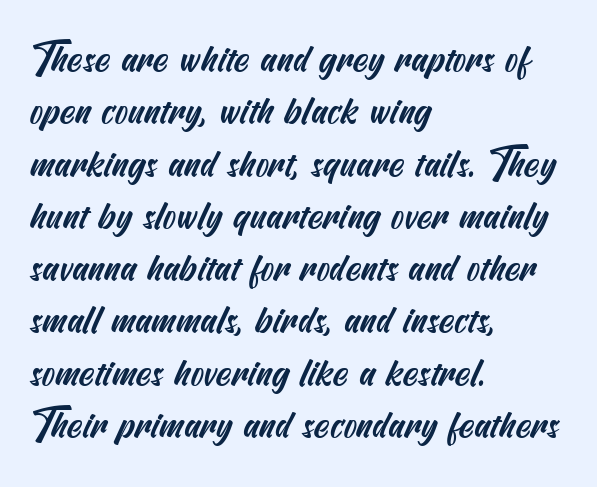
The image shows 39 px condensed sans-serif type; set left-aligned, normal line spacing (1.34x), normal letter spacing, not underlined; medium stroke contrast and a small x-height.
